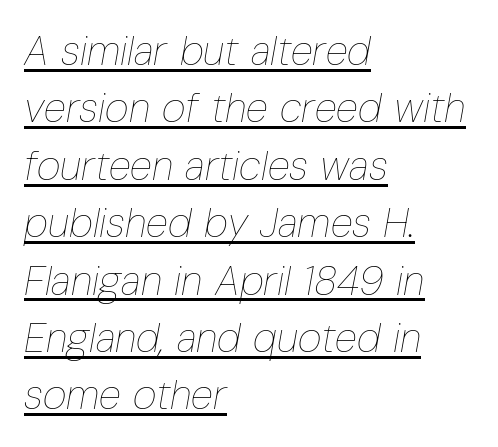
The image shows 41 px thin, condensed type, italic (leaning right); set left-aligned, normal line spacing (1.4x), normal letter spacing, underlined; low stroke contrast and a medium x-height.
